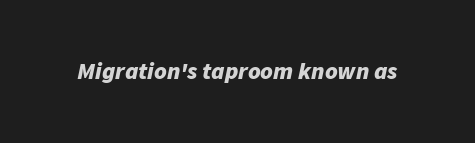
A full-strength bold gives these letters their thick strokes. Short note: letters normally spaced. Any mark beneath the type? The region is blank. This sample uses an oblique cut, with every glyph tilted off the vertical.
